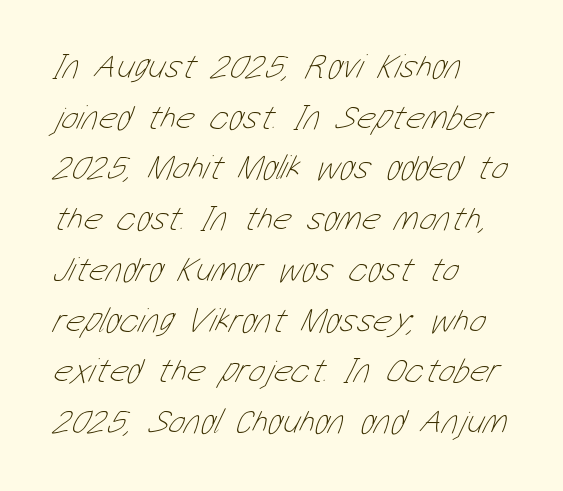
{"bold": "no", "weight": "thin", "width": "condensed", "stroke_contrast": "low", "x_height": "medium", "monospaced": "no", "underline": "no", "align": "left", "line_spacing": "normal", "line_spacing_ratio": 1.45, "letter_spacing": "normal", "letter_spacing_em": 0.0, "glyph_px": 35}
